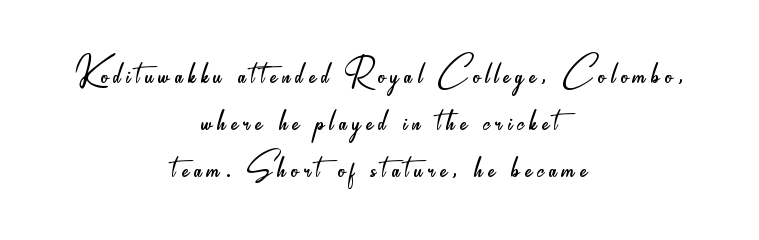
{"serif": "no", "bold": "no", "weight": "light", "width": "condensed", "stroke_contrast": "low", "x_height": "small", "monospaced": "no", "underline": "no", "align": "center", "line_spacing": "tight", "line_spacing_ratio": 0.98, "glyph_px": 48}
